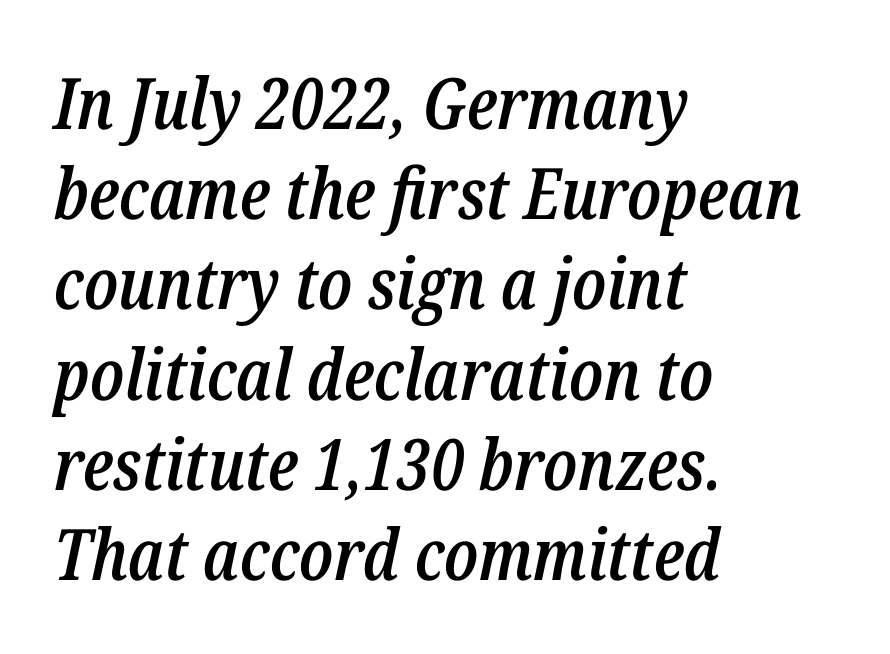
The image shows 71 px semibold, condensed type, italic (leaning right); set left-aligned, normal line spacing (1.27x), normal letter spacing, not underlined; low stroke contrast and a medium x-height.
